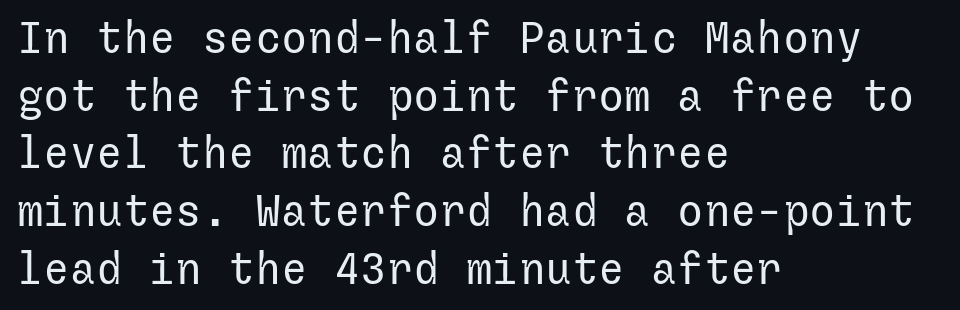
Q: Is the text bold? A: No.
Q: Is the text italic (slanted)? A: No, it is upright.
Q: Is the typeface a serif or a sans-serif typeface? A: Sans-serif.
Q: Is the text underlined? A: No.
Q: How is the paragraph aligned? A: Left-aligned.
Q: Is the spacing between letters normal or unusually wide? A: Normal.
Q: Is the spacing between lines tight, normal or loose? A: Normal.
Q: Width (condensed, normal, or wide)? A: Normal.
Q: Stroke contrast? A: Low.
Q: x-height? A: Medium.
